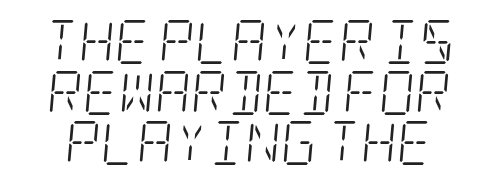
The image shows 44 px light, condensed serif type, italic (leaning right); set tight line spacing (1.15x), normal letter spacing, not underlined; low stroke contrast and a large x-height.
